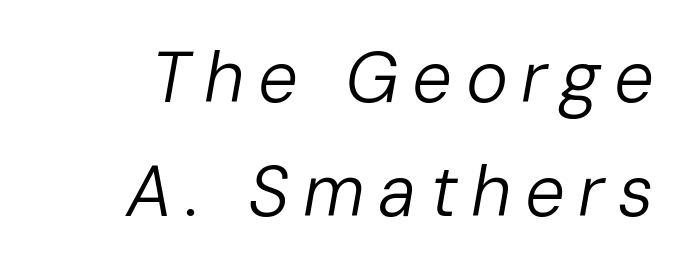
Nothing heavy about these letters — not bold at all. Lines of text with bare space underneath. Varying glyph widths throughout — classic text-font behaviour. Baseline-to-baseline distance is the conventional proportion of letter height. A student would call this right alignment; a typographer would say flush right, rag left. Designer's note — italics engaged.
